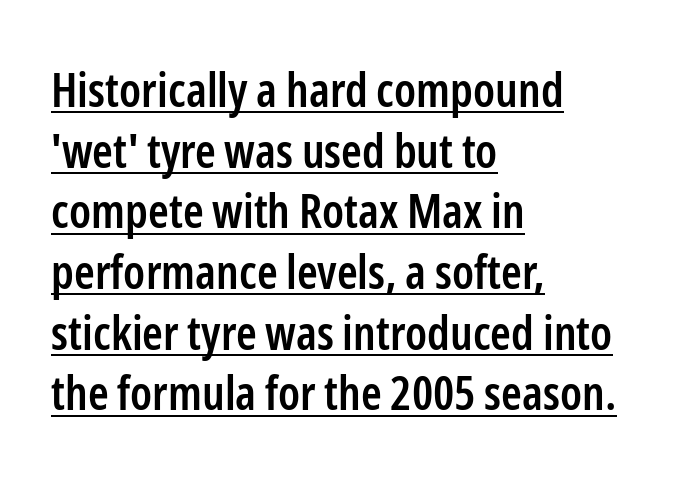
Q: Is the text bold? A: Semi-bold.
Q: Is the text italic (slanted)? A: No, it is upright.
Q: Is the typeface a serif or a sans-serif typeface? A: Sans-serif.
Q: Is the text underlined? A: Yes.
Q: How is the paragraph aligned? A: Left-aligned.
Q: Is the spacing between letters normal or unusually wide? A: Normal.
Q: Is the spacing between lines tight, normal or loose? A: Normal.
Q: Width (condensed, normal, or wide)? A: Condensed.
Q: Stroke contrast? A: Low.
Q: x-height? A: Medium.
Q: Monospaced? A: No.
